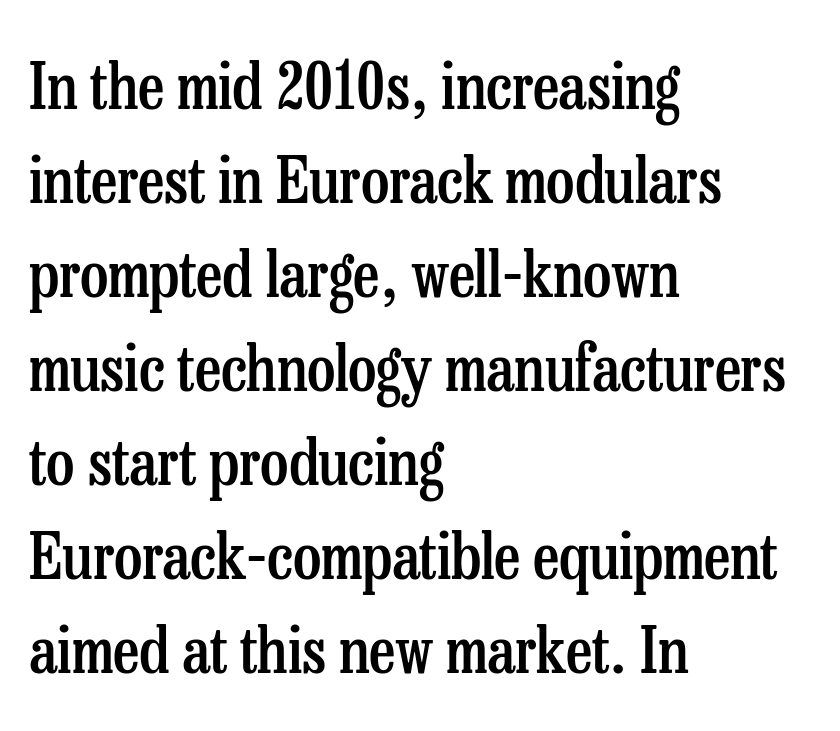
Q: Is the text bold? A: Semi-bold.
Q: Is the text italic (slanted)? A: No, it is upright.
Q: Is the typeface a serif or a sans-serif typeface? A: Serif.
Q: Is the text underlined? A: No.
Q: How is the paragraph aligned? A: Left-aligned.
Q: Is the spacing between letters normal or unusually wide? A: Normal.
Q: Is the spacing between lines tight, normal or loose? A: Normal.
Q: Width (condensed, normal, or wide)? A: Condensed.
Q: Stroke contrast? A: Low.
Q: x-height? A: Medium.
Q: Monospaced? A: No.
